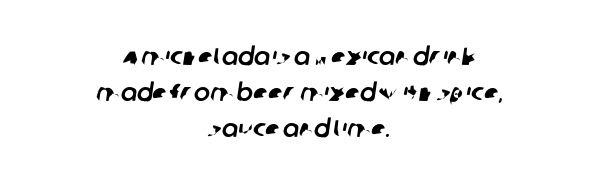
Is there much room between lines? A standard amount, neither cramped nor airy. Each word holds together tightly as a unit, with standard inter-letter gaps. The words here are not underlined. Layout note: lines centered.
